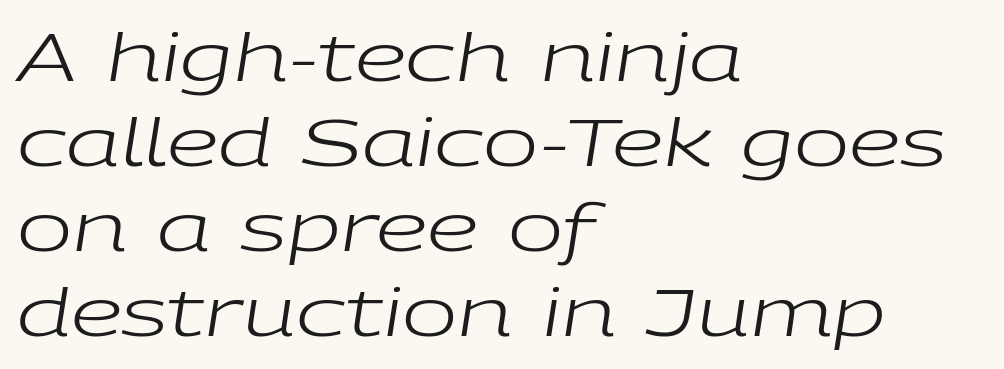
The image shows 66 px regular-weight, wide type, italic (leaning right); set left-aligned, normal line spacing (1.29x), normal letter spacing, not underlined; low stroke contrast and a medium x-height.
